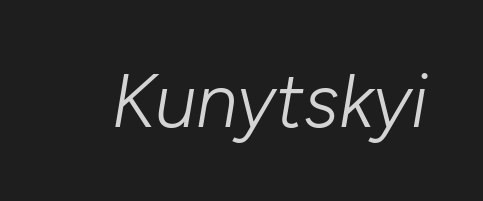
The image shows 75 px light type, italic (leaning right); set normal letter spacing, not underlined; low stroke contrast and a medium x-height.
